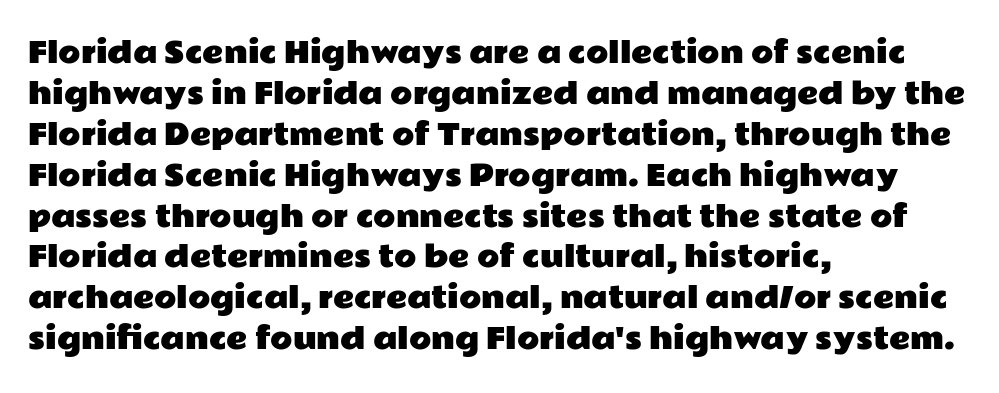
The face used here is proportionally spaced, like ordinary book or web type. Does the lettering tilt? It doesn't — this is upright. The type is set solid horizontally, with unmodified tracking. Successive baselines arrive at the customary interval. Every row of glyphs begins at an identical x-position on the left.
